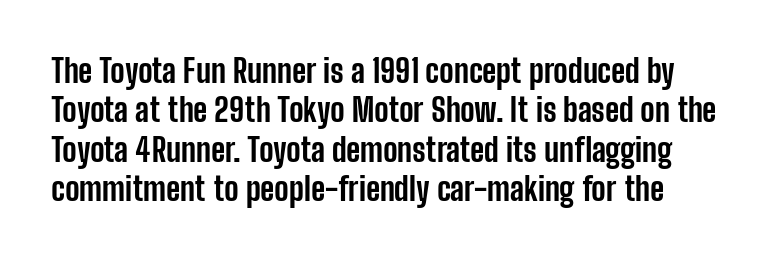
The image shows 32 px bold, condensed sans-serif type, upright; set line spacing 1.23x, normal letter spacing, not underlined; low stroke contrast and a medium x-height.
